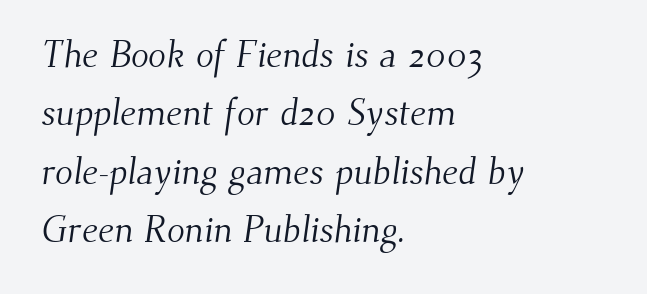
Q: Is the text bold? A: No.
Q: Is the typeface a serif or a sans-serif typeface? A: Serif.
Q: Is the text underlined? A: No.
Q: How is the paragraph aligned? A: Left-aligned.
Q: Is the spacing between letters normal or unusually wide? A: Normal.
Q: Is the spacing between lines tight, normal or loose? A: Normal.
Q: Width (condensed, normal, or wide)? A: Normal.
Q: Stroke contrast? A: Medium.
Q: x-height? A: Small.
Q: Monospaced? A: No.
